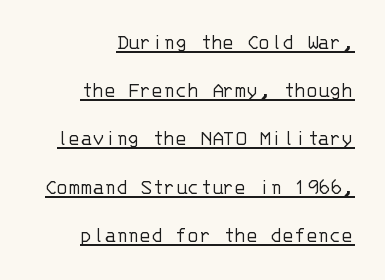
Q: Is the text bold? A: No.
Q: Is the text italic (slanted)? A: No, it is upright.
Q: Is the text underlined? A: Yes.
Q: How is the paragraph aligned? A: Right-aligned.
Q: Is the spacing between letters normal or unusually wide? A: Normal.
Q: Is the spacing between lines tight, normal or loose? A: Loose.
